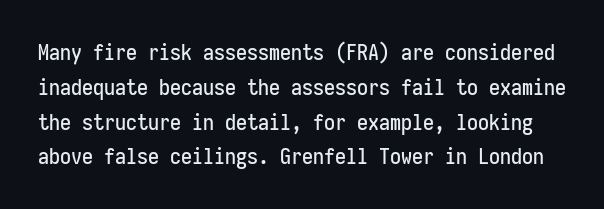
The image shows 22 px text type, upright; set normal line spacing (1.58x), normal letter spacing, not underlined.
